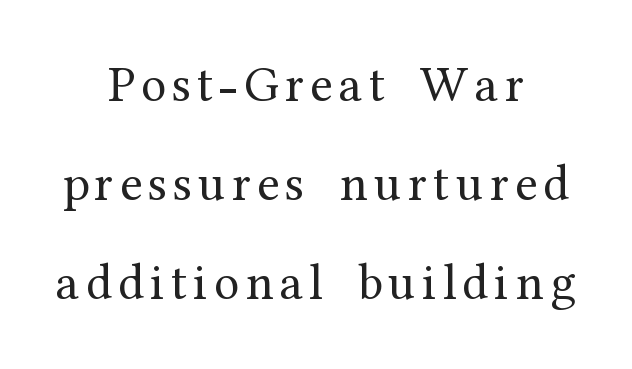
The image shows 51 px regular-weight serif type, upright; set centered, loose line spacing (1.94x), not underlined; medium stroke contrast and a medium x-height.
